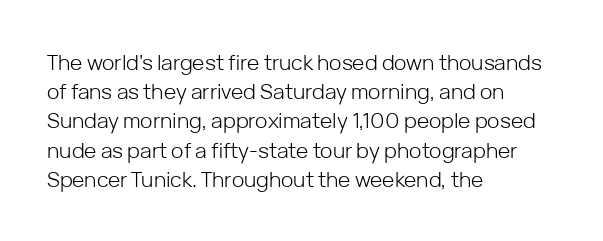
Q: Is the text bold? A: No.
Q: Is the text italic (slanted)? A: No, it is upright.
Q: Is the text underlined? A: No.
Q: How is the paragraph aligned? A: Left-aligned.
Q: Is the spacing between letters normal or unusually wide? A: Normal.
Q: Is the spacing between lines tight, normal or loose? A: Normal.
